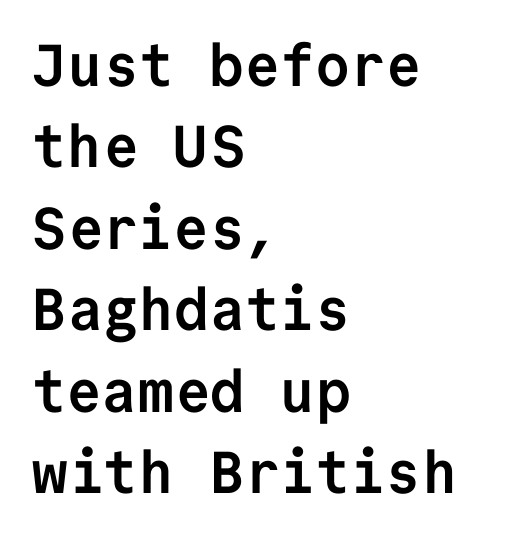
Q: Is the text bold? A: Yes.
Q: Is the text italic (slanted)? A: No, it is upright.
Q: Is the typeface a serif or a sans-serif typeface? A: Sans-serif.
Q: Is the text underlined? A: No.
Q: How is the paragraph aligned? A: Left-aligned.
Q: Is the spacing between letters normal or unusually wide? A: Normal.
Q: Is the spacing between lines tight, normal or loose? A: Normal.
Q: Width (condensed, normal, or wide)? A: Normal.
Q: Stroke contrast? A: Low.
Q: x-height? A: Medium.
Q: Monospaced? A: Yes.
